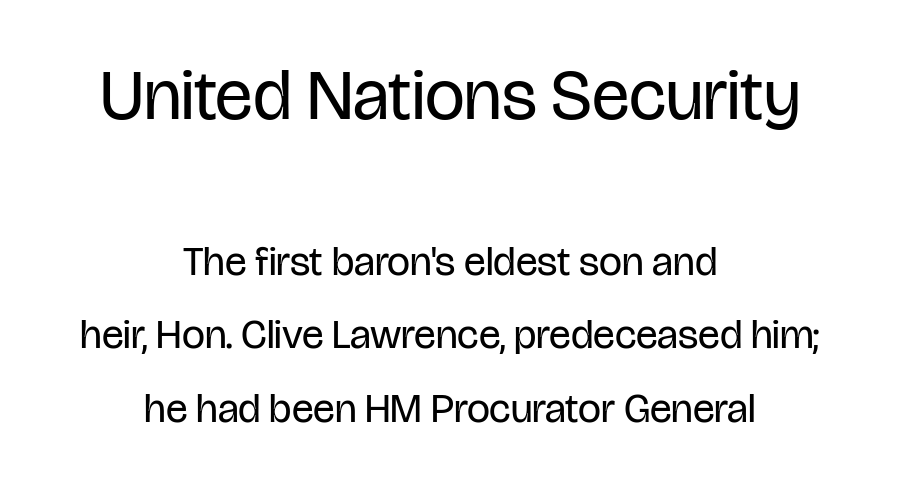
The image shows 71 px regular-weight, condensed sans-serif type, upright; set centered, line spacing 1.79x, normal letter spacing, not underlined; the first (top) block is 1.73x larger; low stroke contrast and a large x-height.
